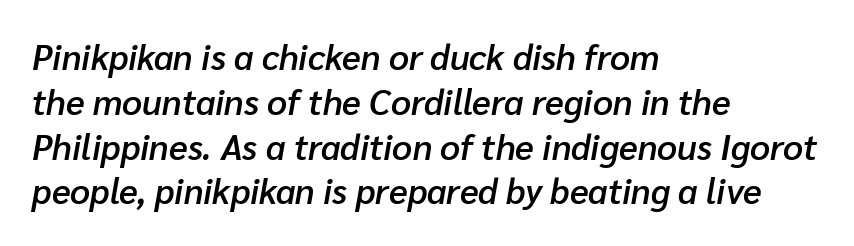
The image shows 35 px semibold type, italic (leaning right); set left-aligned, normal line spacing (1.28x), normal letter spacing, not underlined; low stroke contrast and a medium x-height.
